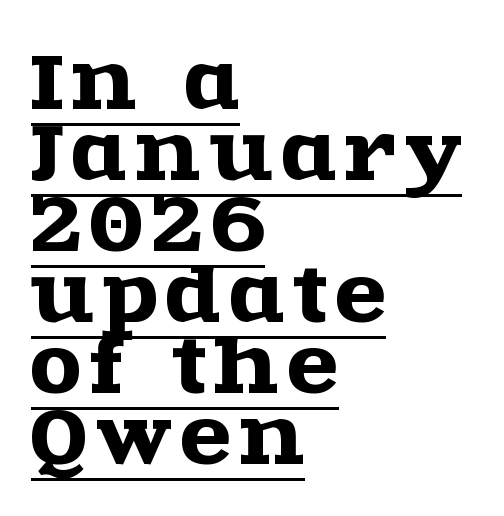
{"serif": "yes", "italic": "no", "width": "wide", "x_height": "large", "monospaced": "no", "underline": "yes", "align": "left", "line_spacing": "tight", "line_spacing_ratio": 0.96, "glyph_px": 74}
